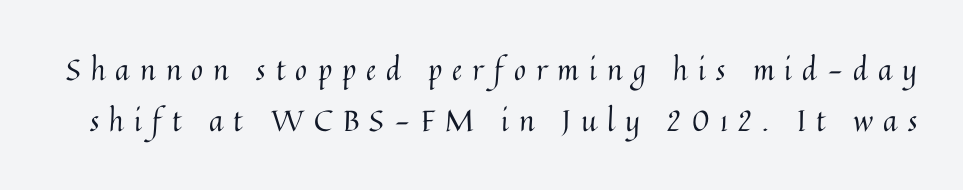
The image shows 29 px regular-weight type; set line spacing 1.77x, unusually wide letter spacing (+0.35 em), not underlined; medium stroke contrast and a medium x-height.
